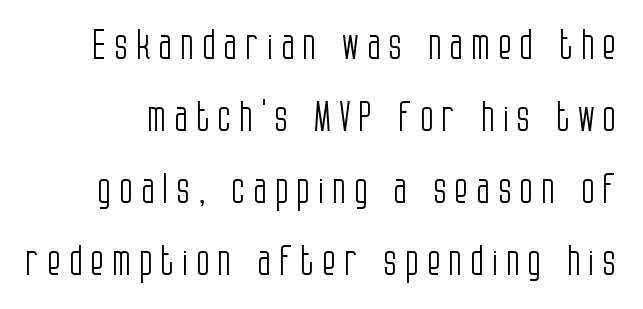
The image shows 40 px light, condensed sans-serif type, upright; set line spacing 1.8x, unusually wide letter spacing (+0.2 em), not underlined; low stroke contrast and a large x-height.
